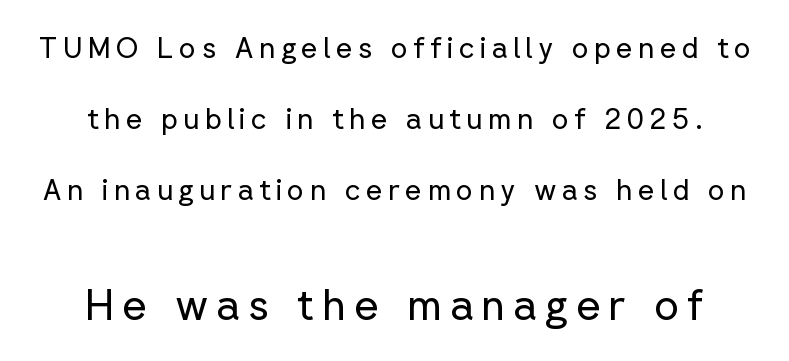
{"serif": "no", "italic": "no", "bold": "no", "weight": "regular", "width": "normal", "stroke_contrast": "low", "x_height": "medium", "monospaced": "no", "underline": "no", "align": "center", "line_spacing": "loose", "line_spacing_ratio": 2.45, "larger_block": "second", "size_ratio": 1.48, "glyph_px": 43}
